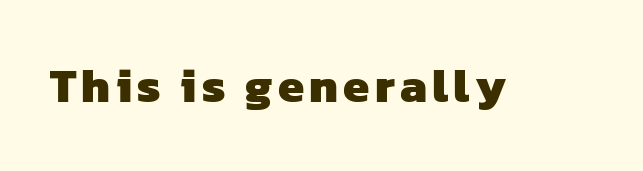
The image shows 47 px heavy sans-serif type; set not underlined; low stroke contrast and a medium x-height.
